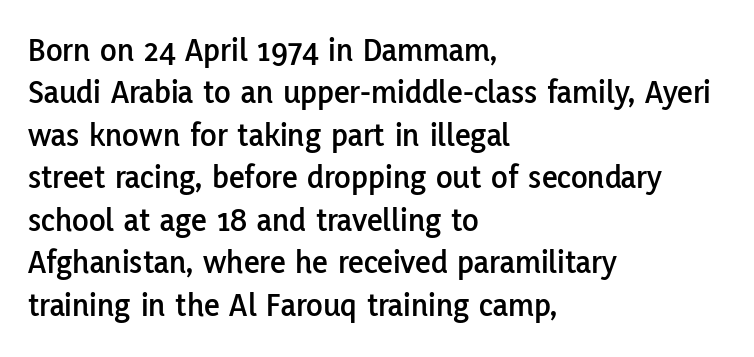
Q: Is the text italic (slanted)? A: No, it is upright.
Q: Is the typeface a serif or a sans-serif typeface? A: Sans-serif.
Q: Is the text underlined? A: No.
Q: How is the paragraph aligned? A: Left-aligned.
Q: Is the spacing between letters normal or unusually wide? A: Normal.
Q: Is the spacing between lines tight, normal or loose? A: Normal.
Q: Width (condensed, normal, or wide)? A: Normal.
Q: Stroke contrast? A: Low.
Q: x-height? A: Medium.
Q: Monospaced? A: No.
